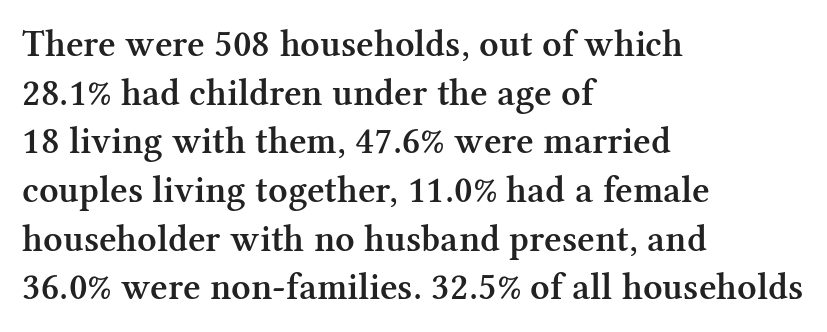
{"serif": "yes", "italic": "no", "bold": "semi", "weight": "semibold", "width": "normal", "stroke_contrast": "medium", "x_height": "medium", "monospaced": "no", "underline": "no", "align": "left", "line_spacing": "normal", "line_spacing_ratio": 1.28, "letter_spacing": "normal", "letter_spacing_em": 0.0, "glyph_px": 38}
